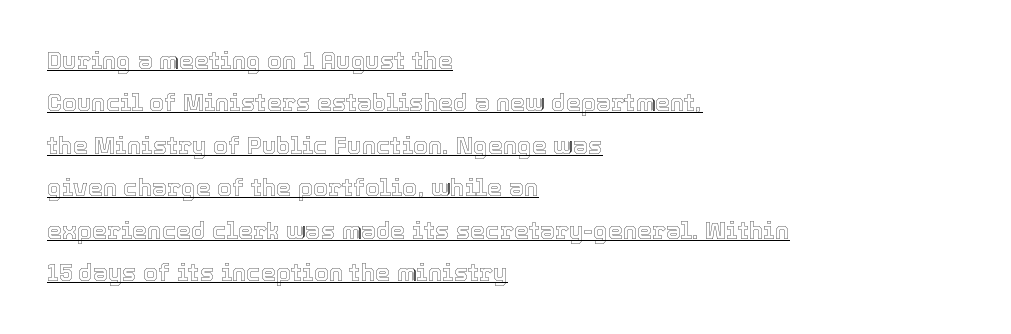
{"italic": "no", "underline": "yes", "align": "left", "line_spacing_ratio": 1.77, "letter_spacing": "normal", "letter_spacing_em": 0.0, "glyph_px": 24}
